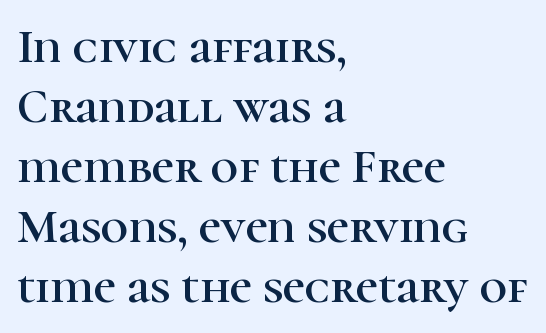
The image shows 48 px serif type, upright; set left-aligned, normal line spacing (1.25x), normal letter spacing, not underlined; high stroke contrast and a medium x-height.
